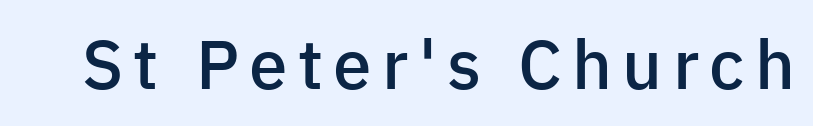
Q: Is the text bold? A: Semi-bold.
Q: Is the text italic (slanted)? A: No, it is upright.
Q: Is the typeface a serif or a sans-serif typeface? A: Sans-serif.
Q: Is the text underlined? A: No.
Q: Width (condensed, normal, or wide)? A: Normal.
Q: Stroke contrast? A: Low.
Q: x-height? A: Medium.
Q: Monospaced? A: No.
